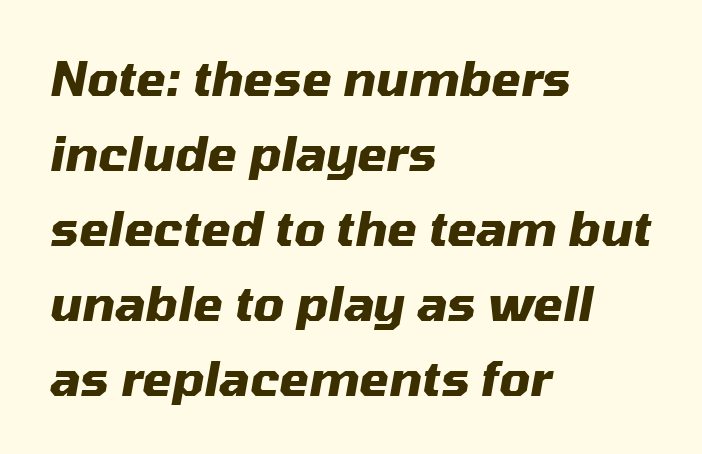
{"italic": "yes", "lean": "right", "slant_degrees": 10, "bold": "yes", "weight": "heavy", "width": "normal", "stroke_contrast": "medium", "x_height": "medium", "monospaced": "no", "underline": "no", "align": "left", "line_spacing": "normal", "line_spacing_ratio": 1.56, "letter_spacing": "normal", "letter_spacing_em": 0.0, "glyph_px": 48}
